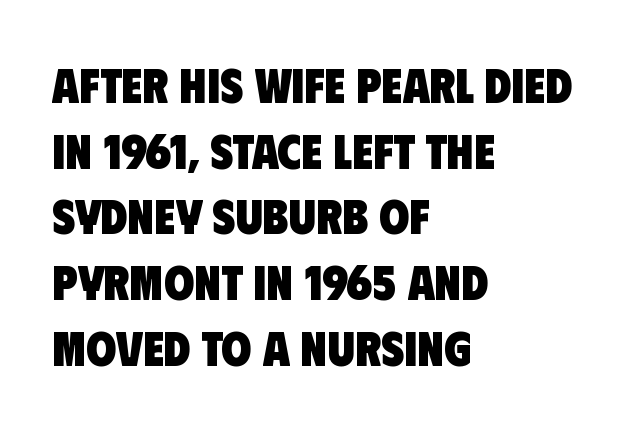
{"serif": "no", "bold": "yes", "weight": "heavy", "width": "condensed", "stroke_contrast": "low", "x_height": "large", "monospaced": "no", "underline": "no", "align": "left", "line_spacing": "normal", "line_spacing_ratio": 1.34, "letter_spacing": "normal", "letter_spacing_em": 0.0, "glyph_px": 49}
